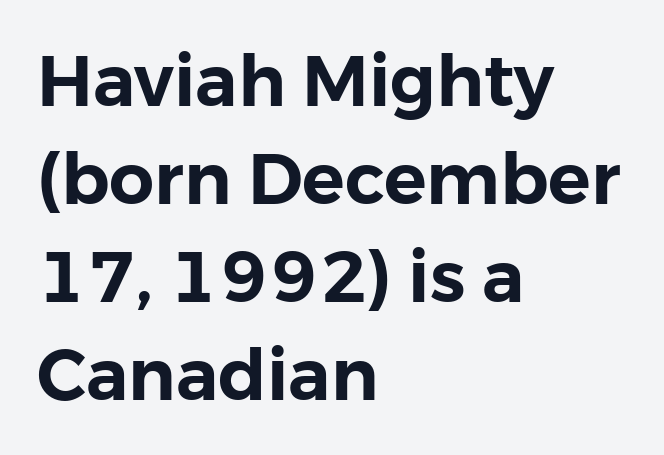
{"serif": "no", "italic": "no", "width": "normal", "stroke_contrast": "low", "x_height": "medium", "monospaced": "no", "underline": "no", "align": "left", "line_spacing": "normal", "line_spacing_ratio": 1.38, "letter_spacing": "normal", "letter_spacing_em": 0.0, "glyph_px": 71}
